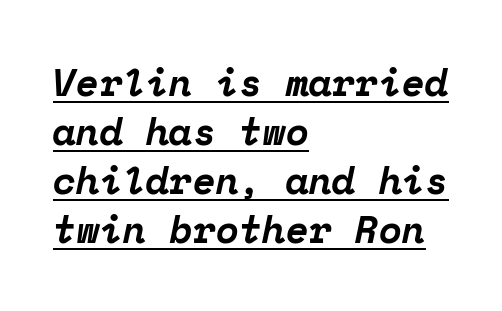
The image shows 38 px bold serif type, italic (leaning right), monospaced; set left-aligned, normal line spacing (1.29x), normal letter spacing, underlined; low stroke contrast and a medium x-height.
